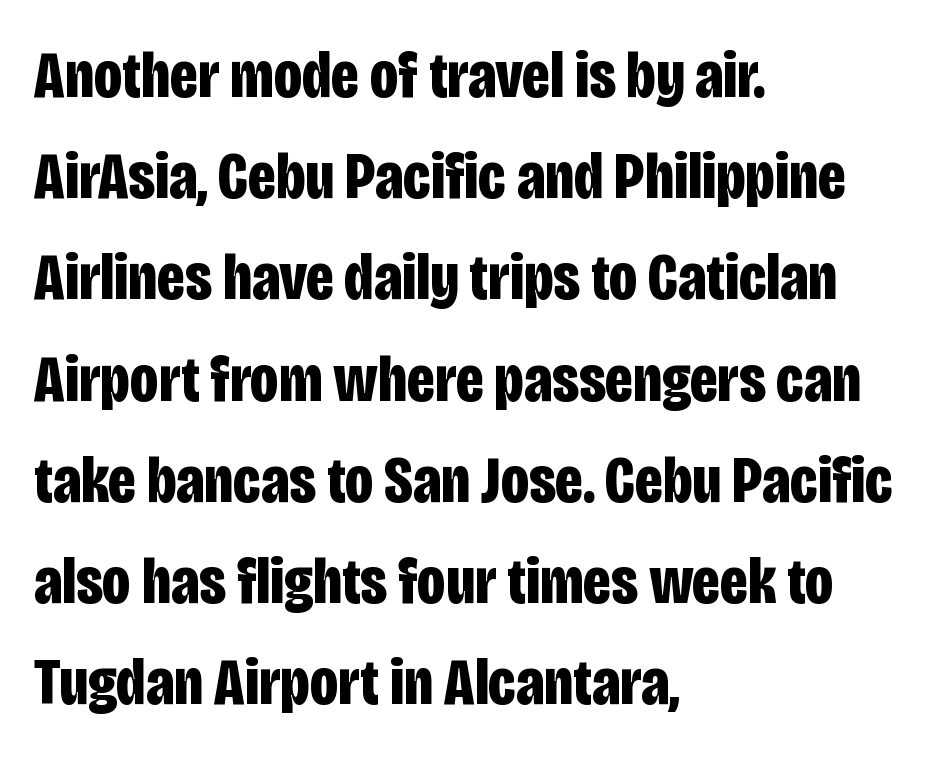
The image shows 67 px bold, condensed sans-serif type, upright; set left-aligned, normal line spacing (1.51x), normal letter spacing, not underlined; low stroke contrast and a large x-height.
